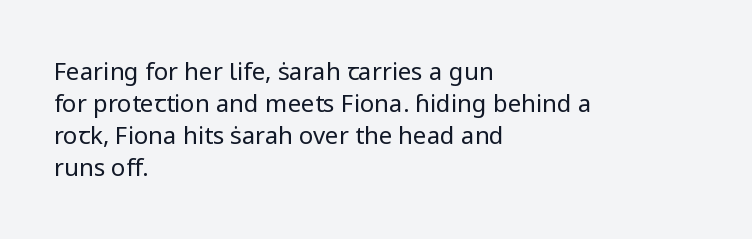
The strip under each line holds only bare page. You could call the tracking neutral — neither tight nor loose. Where is the straight margin? On the left. Upright lettering throughout. The weight tops out at a normal text grade.
